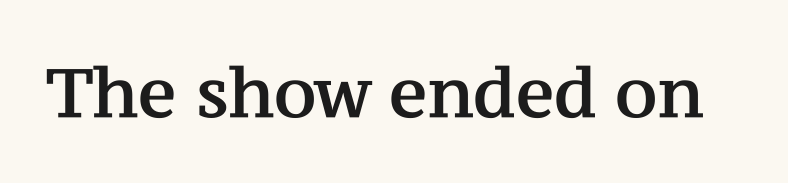
Check the space under the baseline: it is left empty. The text was rendered using a seriffed face with decorative stroke endings. Characters follow at the spacing the type designer built in. These lines are rendered in a variable-pitch font.
